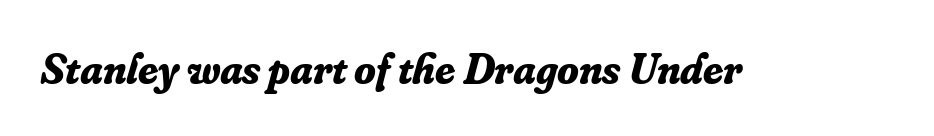
{"serif": "yes", "italic": "yes", "lean": "right", "slant_degrees": 16, "bold": "yes", "weight": "bold", "width": "normal", "stroke_contrast": "low", "x_height": "small", "monospaced": "no", "underline": "no", "letter_spacing": "normal", "letter_spacing_em": 0.0, "glyph_px": 44}
